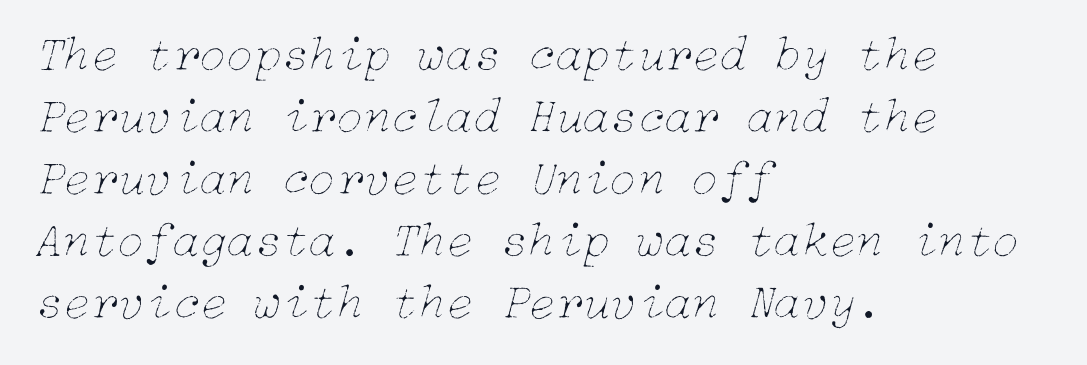
{"italic": "yes", "lean": "right", "slant_degrees": 15, "bold": "no", "weight": "thin", "width": "normal", "stroke_contrast": "low", "x_height": "medium", "underline": "no", "align": "left", "line_spacing_ratio": 1.24, "letter_spacing": "normal", "letter_spacing_em": 0.0, "glyph_px": 50}
